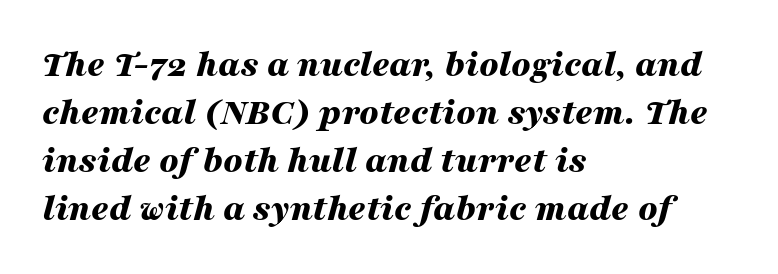
The image shows 38 px bold, wide type, italic (leaning right); set left-aligned, normal line spacing (1.26x), normal letter spacing, not underlined; medium stroke contrast and a medium x-height.
